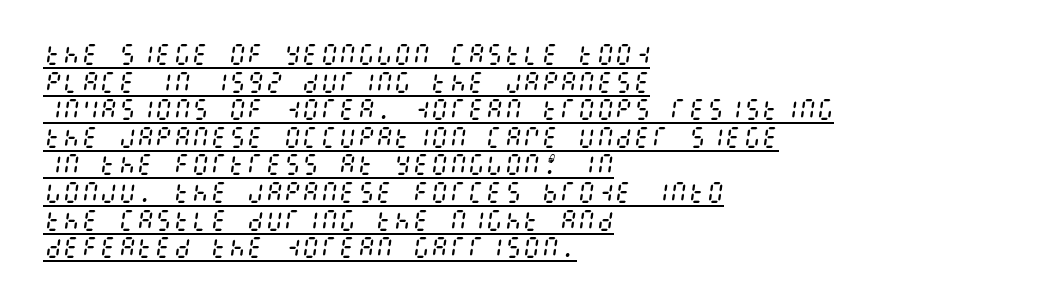
The image shows 23 px text type, italic (leaning right); set left-aligned, line spacing 1.2x, normal letter spacing, underlined.
